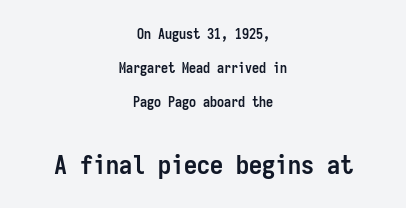
The image shows 26 px bold type, upright; set centered, loose line spacing (2.44x), normal letter spacing, not underlined; the second (bottom) block is 1.86x larger.
